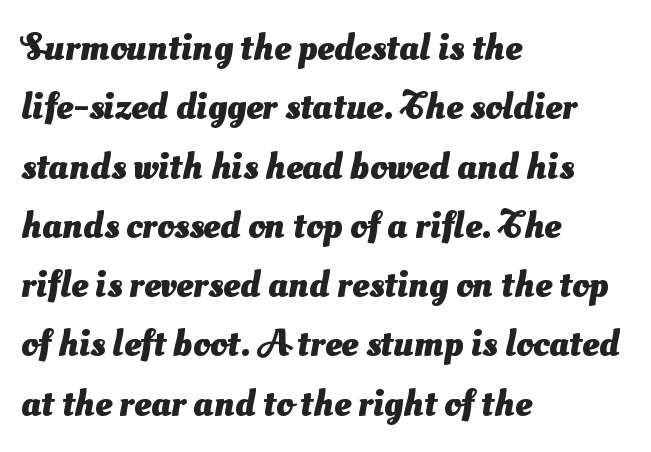
{"serif": "no", "bold": "yes", "weight": "heavy", "width": "normal", "stroke_contrast": "medium", "x_height": "small", "monospaced": "no", "underline": "no", "align": "left", "line_spacing": "normal", "line_spacing_ratio": 1.56, "letter_spacing": "normal", "letter_spacing_em": 0.0, "glyph_px": 38}
